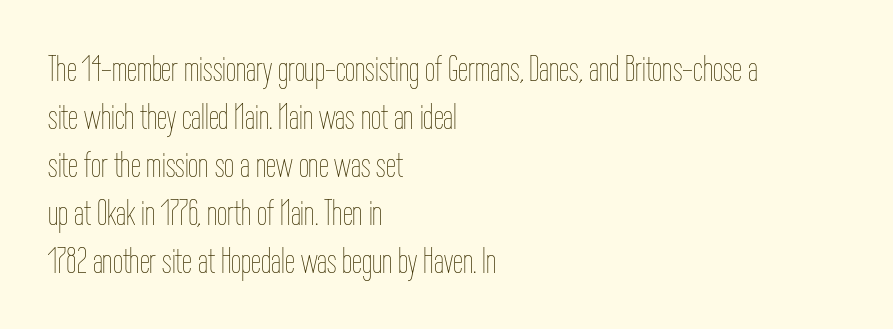
The image shows 36 px thin, condensed type, upright; set left-aligned, normal line spacing (1.33x), normal letter spacing, not underlined; low stroke contrast and a medium x-height.
